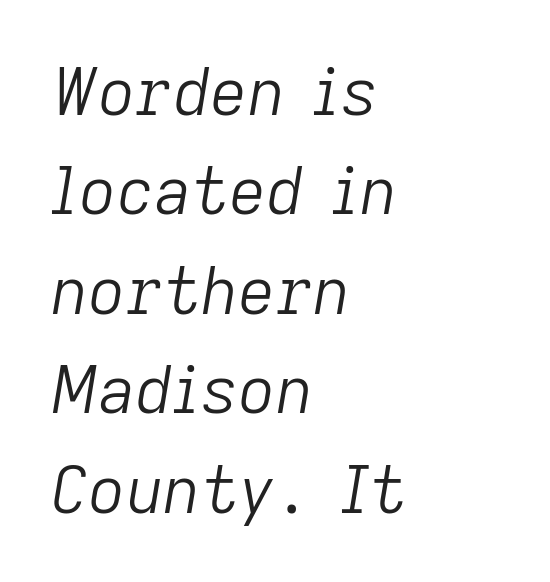
A typesetter would call this leading conventional body-copy spacing. You can tell it's italic because the verticals aren't actually vertical. Think of a printed novel: that variable character pitch is what you see here. The characters are drawn with everyday or finer stroke widths. Characters follow at the spacing the type designer built in. Descender tails drop into unmarked territory.
